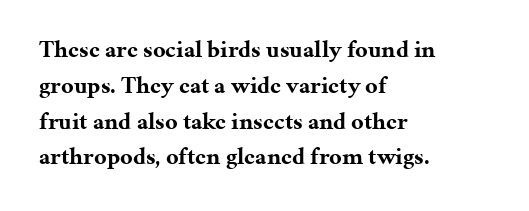
The image shows 24 px bold type, upright; set left-aligned, normal line spacing (1.49x), normal letter spacing, not underlined.
